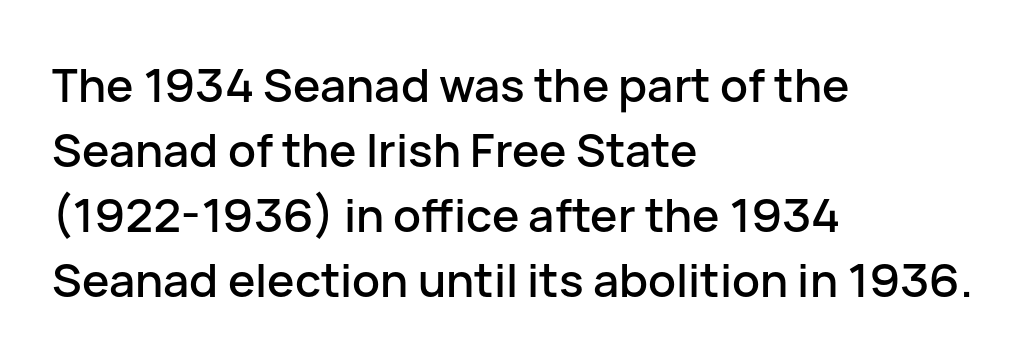
The image shows 46 px sans-serif type, upright; set left-aligned, normal line spacing (1.41x), normal letter spacing, not underlined; low stroke contrast and a medium x-height.
